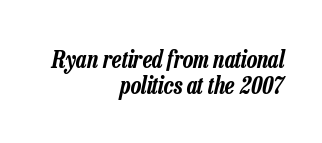
The passage is arranged like a letterhead date or caption credit — flush right. Observe the lean: these are italic letterforms. Only glyphs here, with clear space below each row. Summary of vertical rhythm: compact, with narrow interline spacing. The type is set solid horizontally, with unmodified tracking.
